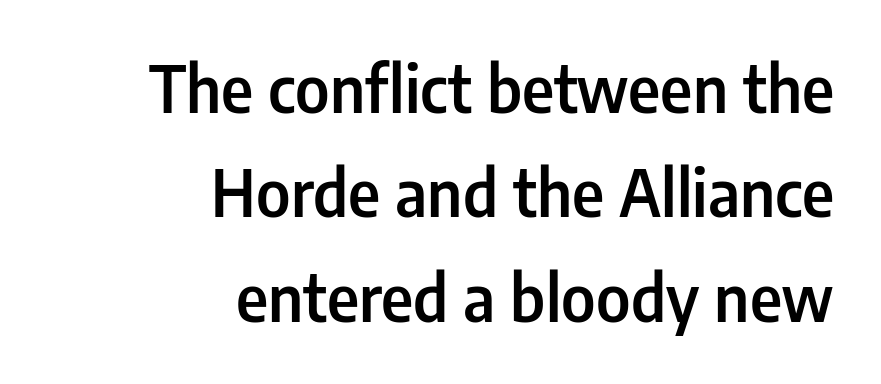
Caption: multi-line text, flush right, ragged left. Glyph-to-glyph distance matches everyday printed text. Here the designer chose a conventional face with non-uniform glyph widths. What's the leading like? Ordinary, nothing unusual.
